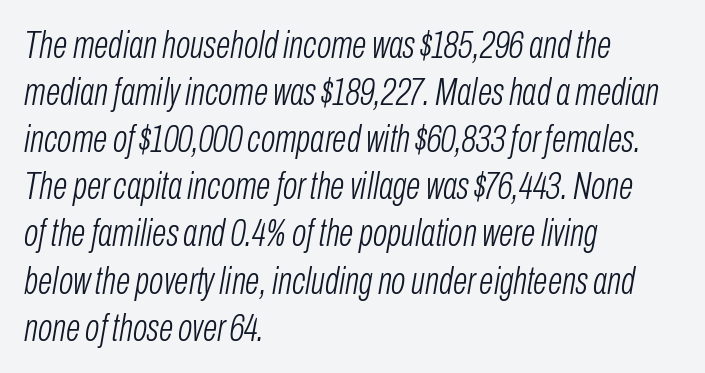
The image shows 38 px light, condensed type, italic (leaning right); set left-aligned, line spacing 1.24x, normal letter spacing, not underlined; low stroke contrast and a medium x-height.
